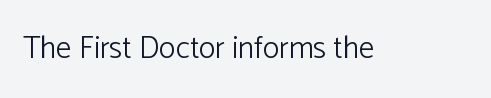
Q: Is the text bold? A: No.
Q: Is the text italic (slanted)? A: No, it is upright.
Q: Is the typeface a serif or a sans-serif typeface? A: Sans-serif.
Q: Is the text underlined? A: No.
Q: Is the spacing between letters normal or unusually wide? A: Normal.
Q: Width (condensed, normal, or wide)? A: Normal.
Q: Stroke contrast? A: Low.
Q: x-height? A: Medium.
Q: Monospaced? A: No.
